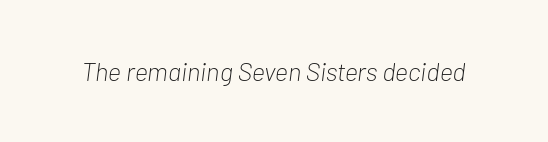
A bare baseline throughout the passage. The specimen reads as italic at a glance. Letter spacing: default. Think standard paragraph weight, or any step lighter than that.
